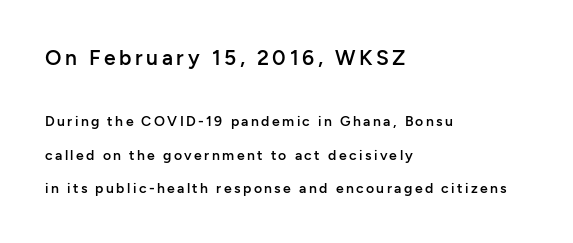
The rag falls on the right side of this text block. No word sits above an underline. Ordinary non-slanted type is in use. The sample has been set in demibold, a notch under bold. How would I describe the line gaps? Wide and relaxed. Typesetter's note — upper block bumped up in size, lower block left smaller.
